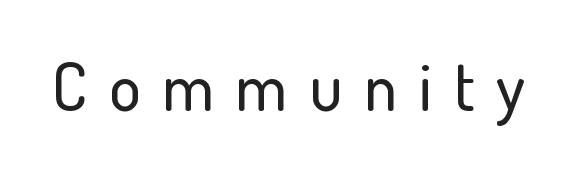
Character widths vary here, with narrow letters taking less room than wide ones. Look at the tracking — it's clearly loosened, letters drifting apart. Honestly, there is no underline to notice here at all. Look at the bottom of the vertical strokes: they stop flat, with no serifs.
